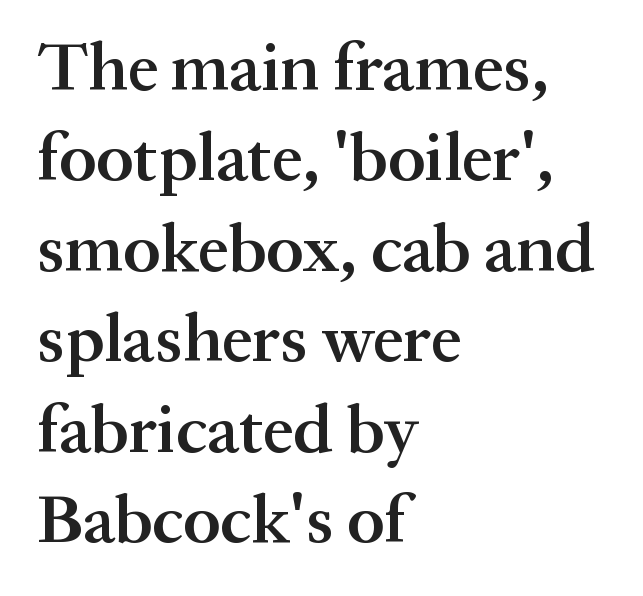
The image shows 69 px semibold serif type, upright; set left-aligned, normal line spacing (1.31x), normal letter spacing, not underlined; medium stroke contrast and a medium x-height.
